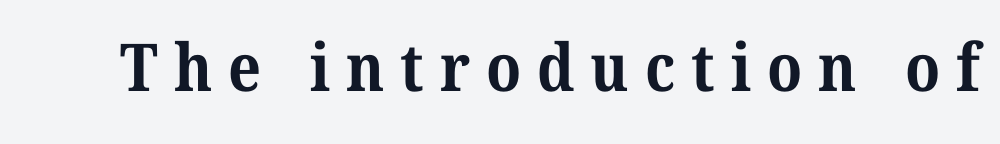
Q: Is the text bold? A: Yes.
Q: Is the typeface a serif or a sans-serif typeface? A: Serif.
Q: Is the text underlined? A: No.
Q: Is the spacing between letters normal or unusually wide? A: Unusually wide.
Q: Width (condensed, normal, or wide)? A: Normal.
Q: Stroke contrast? A: Medium.
Q: x-height? A: Medium.
Q: Monospaced? A: No.
